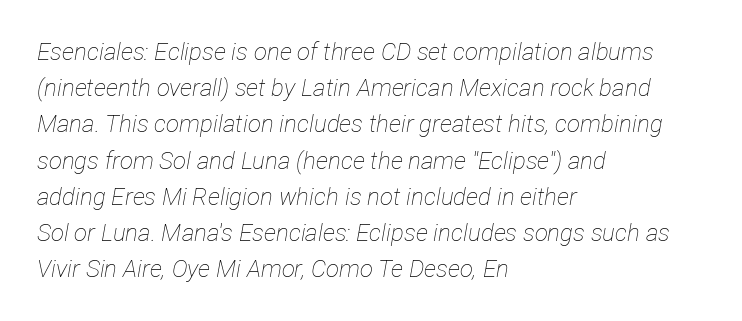
{"italic": "yes", "lean": "right", "slant_degrees": 12, "bold": "no", "underline": "no", "align": "left", "line_spacing": "normal", "line_spacing_ratio": 1.51, "letter_spacing": "normal", "letter_spacing_em": 0.0, "glyph_px": 24}
